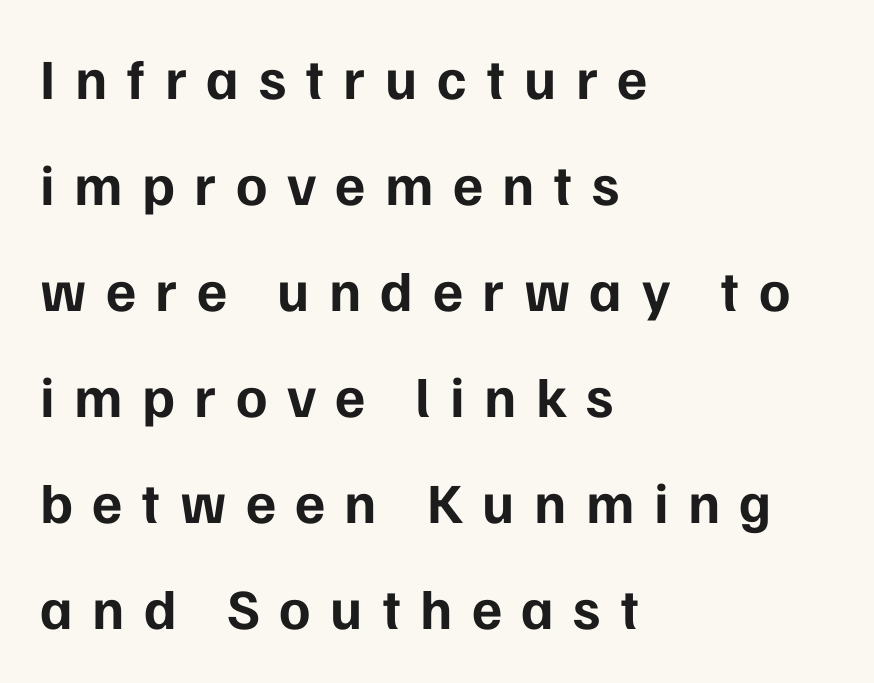
Just letters on the line, the space beneath them empty. Do the characters align in a grid? No, the font is proportional. How are the letters spaced? Widely, with obvious added tracking. What kind of face is this? One without serifs — a sans.
